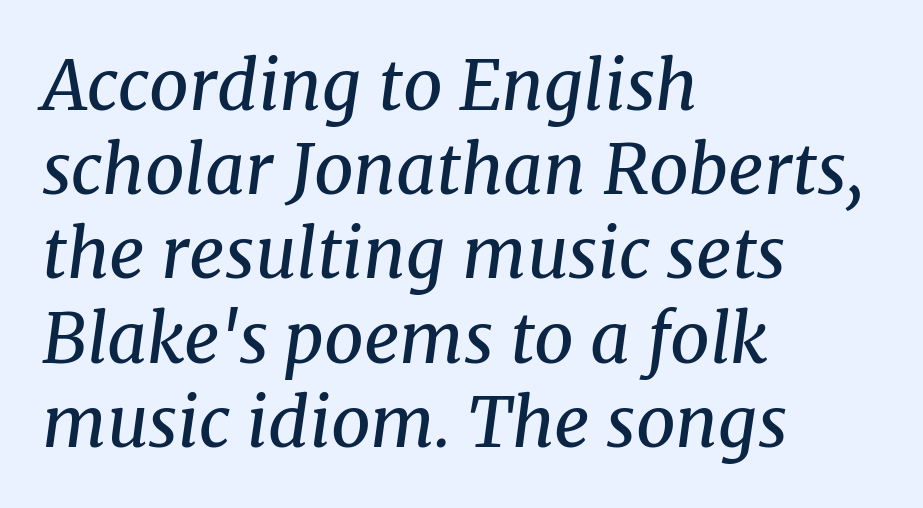
The image shows 69 px regular-weight serif type, italic (leaning right); set left-aligned, line spacing 1.22x, normal letter spacing, not underlined; medium stroke contrast and a medium x-height.
